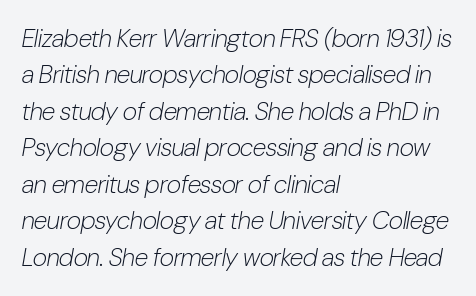
The image shows 25 px text type, italic (leaning right); set left-aligned, normal line spacing (1.46x), normal letter spacing, not underlined.
